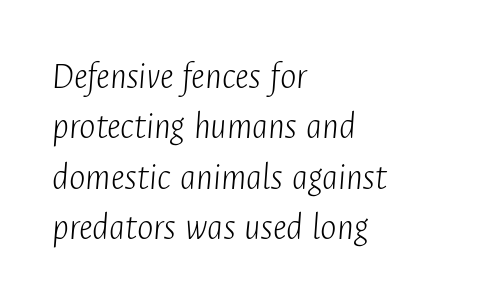
Q: Is the text bold? A: No.
Q: Is the text italic (slanted)? A: Yes, it leans right by about 4 degrees.
Q: Is the text underlined? A: No.
Q: How is the paragraph aligned? A: Left-aligned.
Q: Is the spacing between letters normal or unusually wide? A: Normal.
Q: Is the spacing between lines tight, normal or loose? A: Normal.
Q: Width (condensed, normal, or wide)? A: Condensed.
Q: Stroke contrast? A: Low.
Q: x-height? A: Medium.
Q: Monospaced? A: No.
